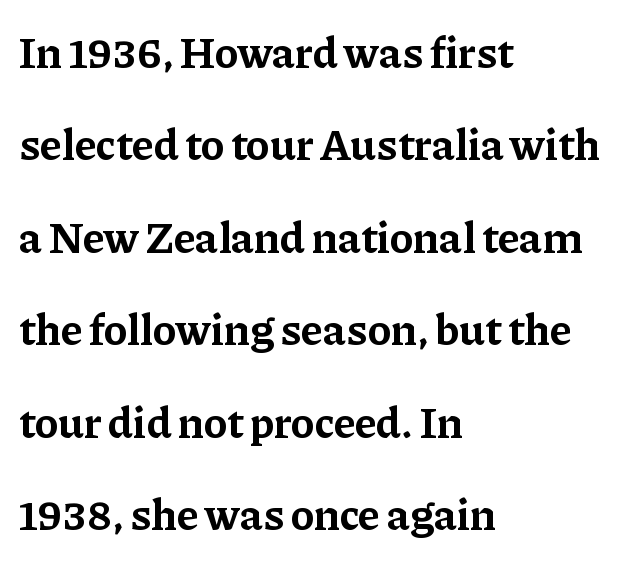
{"serif": "yes", "italic": "no", "bold": "yes", "weight": "bold", "width": "normal", "stroke_contrast": "low", "x_height": "medium", "monospaced": "no", "underline": "no", "align": "left", "line_spacing": "loose", "line_spacing_ratio": 2.1, "letter_spacing": "normal", "letter_spacing_em": 0.0, "glyph_px": 44}
